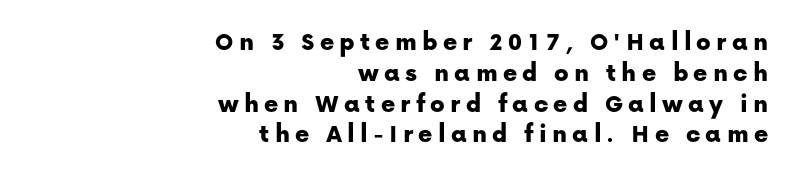
Reading down the column, the eye jumps only a short way to each next line. Does the copy run flush right? Yes — the right margin is perfectly even. This is the regular roman posture of the typeface. Check the space under the baseline: it is left empty.
